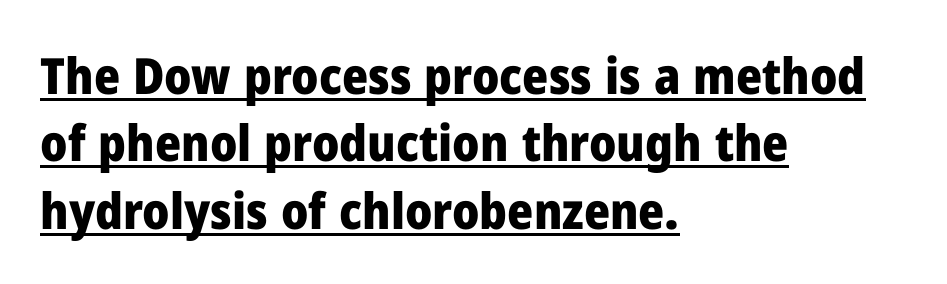
Spacing verdict: proportional, widths tailored to each character. To sum up the face: it is a sans, with no serifs. A typographer would call this underscored text. These lines carry a lot of weight — the face is fully bold. The line-height multiplier appears to be the usual default.
